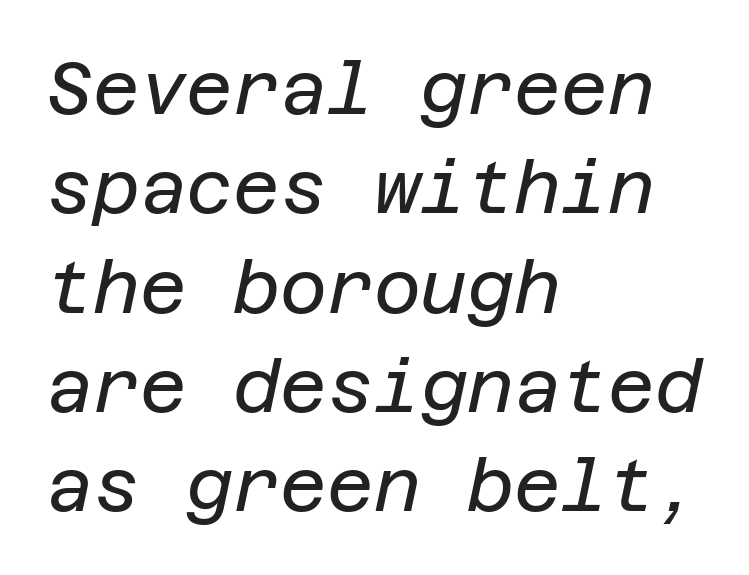
The image shows 72 px regular-weight type, italic (leaning right); set left-aligned, normal line spacing (1.38x), normal letter spacing, not underlined; low stroke contrast and a large x-height.
